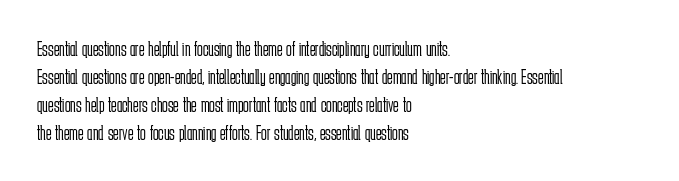
The paragraph has a hard left edge and a soft right edge. Rows of type keep a routine distance in the vertical direction. The letters sit at their default tracking, neither squeezed nor spread. Posture: vertical.
